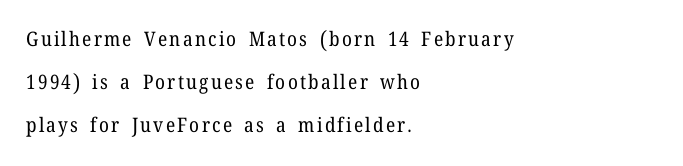
{"italic": "no", "bold": "no", "underline": "no", "align": "left", "line_spacing": "loose", "line_spacing_ratio": 2.16, "glyph_px": 20}
